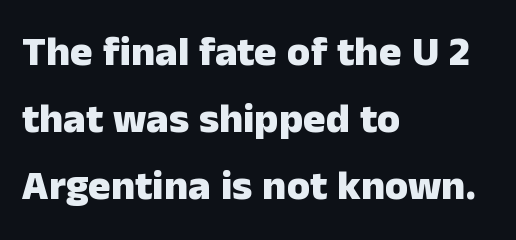
The glyphs have the mass of a bold cut. Evenly set lines give the paragraph a standard silhouette. Descenders are the only things crossing below the line. Vertical strokes here are truly vertical. The lines in this sample share a left origin and differ only in where they stop.
